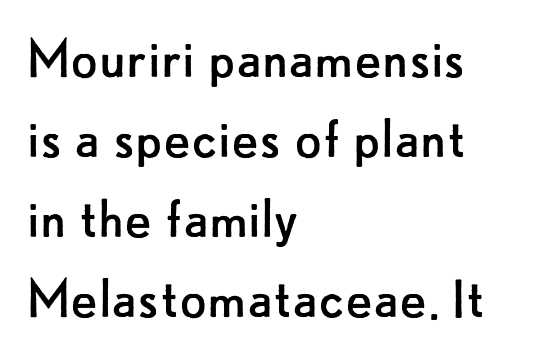
Stem width sits at or under what a default text font uses. Quick note: not italic, upright. Each letter keeps its own natural width here, so spacing adapts to shape. The font family rendered here belongs to the sans-serif group. Check under the words: just untouched page. Which margin do the lines hug? The left one — the right edge is uneven.
